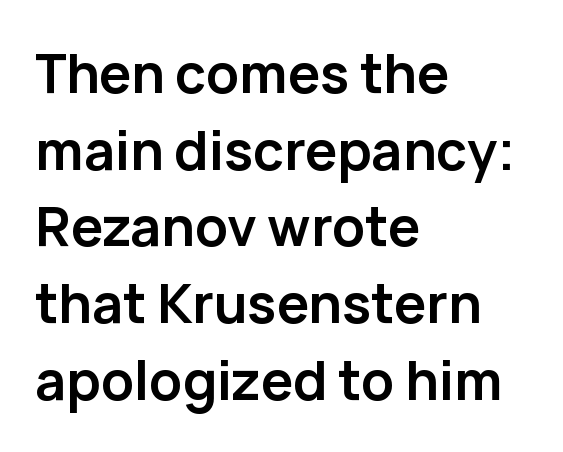
This is heavy type, rendered in bold. Plain, unruled lines of type. Nothing unusual about the tracking: characters are spaced as the font intends. The type sits square on the baseline with zero lean.
